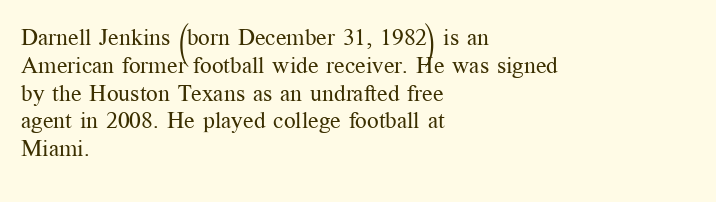
Italic: no, the glyphs are upright roman. Typeset ragged right — the left edge is the straight one. The gaps between neighbouring characters are ordinary and unremarkable. No letter is thick-stroked: the sample isn't bold. Lines of text with bare space underneath.
